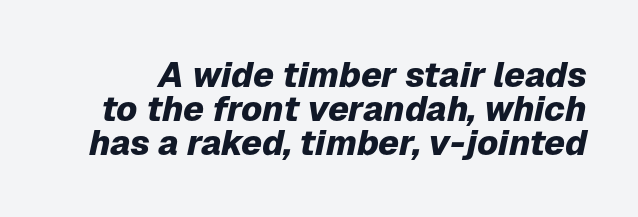
{"italic": "yes", "lean": "right", "slant_degrees": 12, "bold": "yes", "weight": "heavy", "width": "normal", "stroke_contrast": "low", "x_height": "medium", "monospaced": "no", "underline": "no", "line_spacing": "tight", "line_spacing_ratio": 0.97, "letter_spacing": "normal", "letter_spacing_em": 0.0, "glyph_px": 35}
